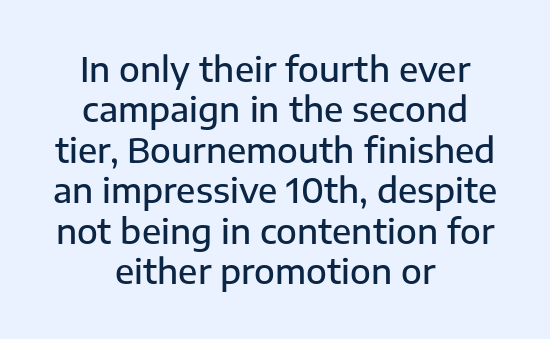
The image shows 34 px semibold sans-serif type, upright; set centered, line spacing 1.19x, normal letter spacing, not underlined; low stroke contrast and a medium x-height.
